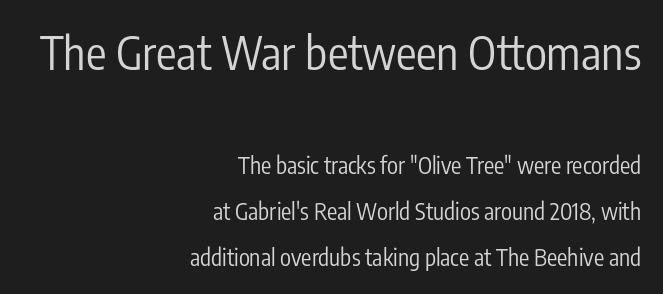
{"serif": "no", "italic": "no", "bold": "no", "weight": "regular", "width": "condensed", "stroke_contrast": "low", "x_height": "medium", "monospaced": "no", "underline": "no", "align": "right", "line_spacing": "loose", "line_spacing_ratio": 1.99, "letter_spacing": "normal", "letter_spacing_em": 0.0, "larger_block": "first", "size_ratio": 2.0, "glyph_px": 46}
